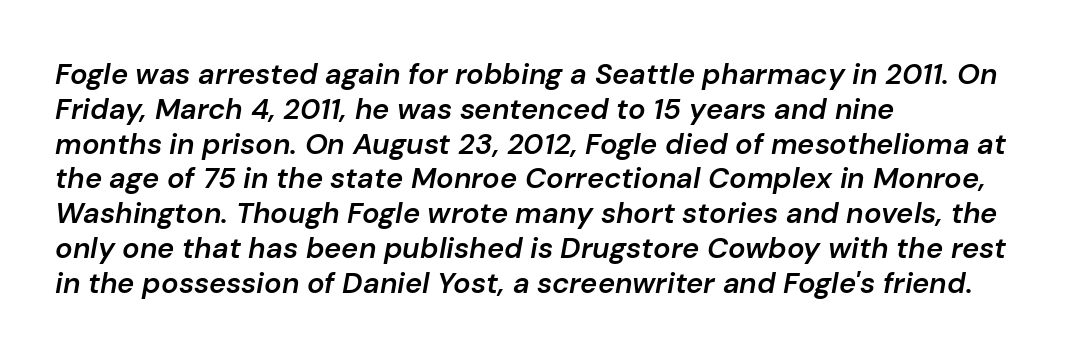
Is the letter spacing exaggerated? No — it looks like the ordinary default. These lines are set flush left with a ragged right edge. Summary of weight: moderately heavy, a semibold. The face used here has a pronounced slope to its letters. The zone under the glyphs is completely vacant. Do the characters align in a grid? No, the font is proportional.
